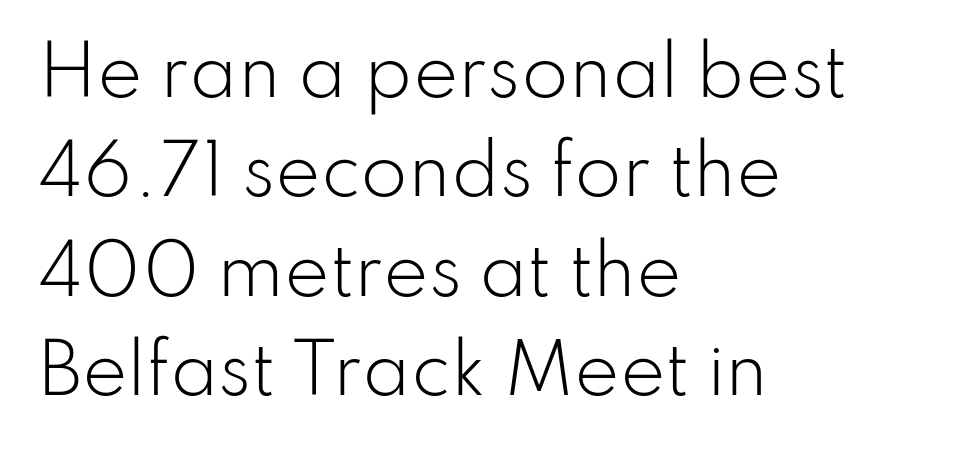
The image shows 68 px light sans-serif type, upright; set left-aligned, normal line spacing (1.46x), normal letter spacing, not underlined; low stroke contrast and a small x-height.
